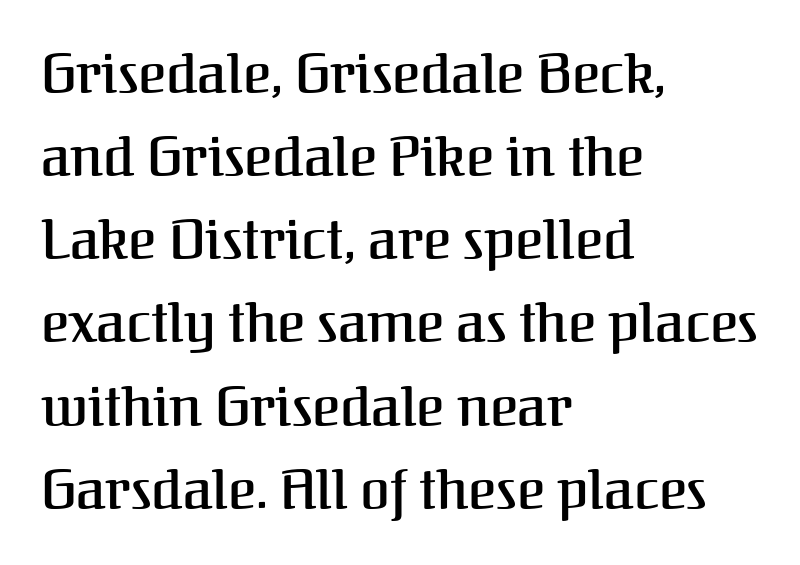
{"serif": "yes", "italic": "no", "bold": "semi", "weight": "semibold", "width": "normal", "stroke_contrast": "medium", "x_height": "medium", "monospaced": "no", "underline": "no", "align": "left", "line_spacing": "normal", "line_spacing_ratio": 1.54, "letter_spacing": "normal", "letter_spacing_em": 0.0, "glyph_px": 54}
